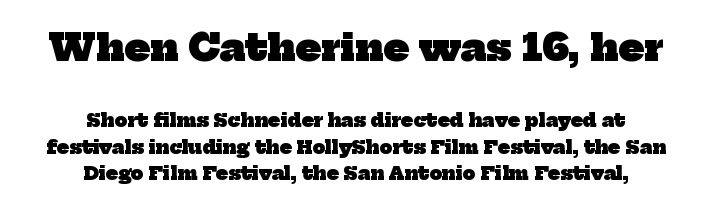
Q: Is the text bold? A: Yes.
Q: Is the typeface a serif or a sans-serif typeface? A: Serif.
Q: Is the text underlined? A: No.
Q: How is the paragraph aligned? A: Centered.
Q: Is the spacing between letters normal or unusually wide? A: Normal.
Q: Is the spacing between lines tight, normal or loose? A: Normal.
Q: Which block of text is set in a larger size, the first (top) or the second (bottom)? A: The first (top) one.
Q: Width (condensed, normal, or wide)? A: Normal.
Q: Stroke contrast? A: Low.
Q: x-height? A: Medium.
Q: Monospaced? A: No.
